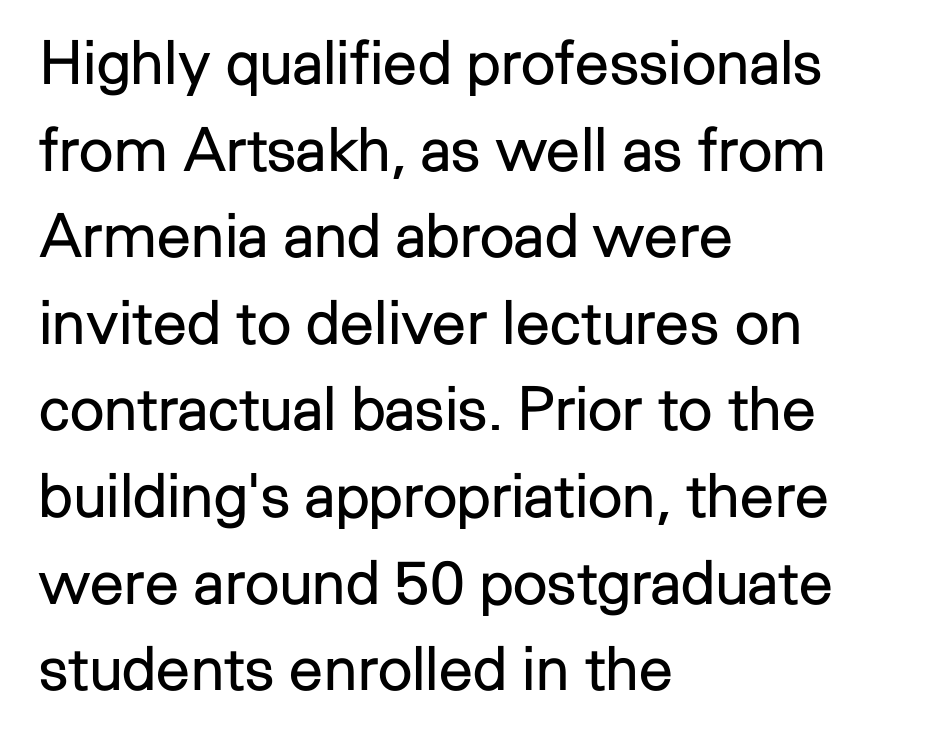
{"serif": "no", "italic": "no", "bold": "no", "weight": "regular", "width": "normal", "stroke_contrast": "low", "x_height": "medium", "monospaced": "no", "underline": "no", "align": "left", "line_spacing": "normal", "line_spacing_ratio": 1.42, "letter_spacing": "normal", "letter_spacing_em": 0.0, "glyph_px": 61}
